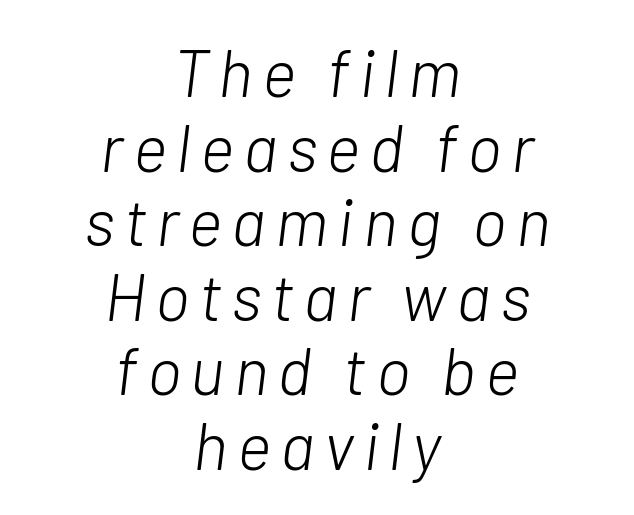
{"italic": "yes", "lean": "right", "slant_degrees": 7, "bold": "no", "weight": "light", "width": "normal", "stroke_contrast": "low", "x_height": "medium", "monospaced": "no", "underline": "no", "align": "center", "line_spacing": "tight", "line_spacing_ratio": 1.13, "glyph_px": 66}
